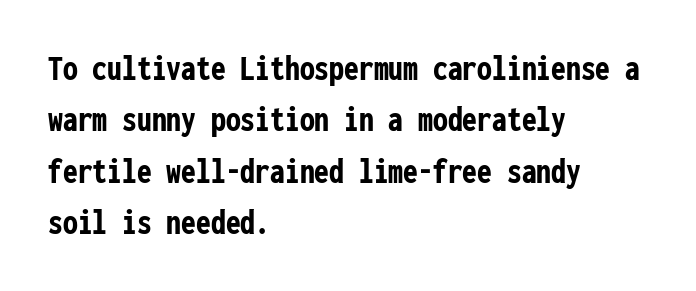
Q: Is the text bold? A: Yes.
Q: Is the text italic (slanted)? A: No, it is upright.
Q: Is the typeface a serif or a sans-serif typeface? A: Sans-serif.
Q: Is the text underlined? A: No.
Q: How is the paragraph aligned? A: Left-aligned.
Q: Is the spacing between letters normal or unusually wide? A: Normal.
Q: Is the spacing between lines tight, normal or loose? A: Normal.
Q: Width (condensed, normal, or wide)? A: Condensed.
Q: Stroke contrast? A: Low.
Q: x-height? A: Medium.
Q: Monospaced? A: Yes.
